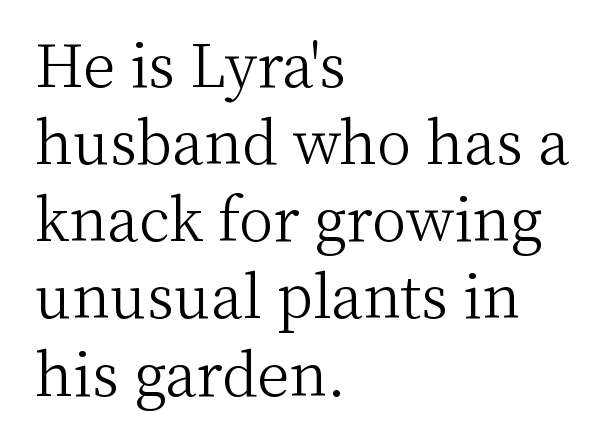
Q: Is the text bold? A: No.
Q: Is the text italic (slanted)? A: No, it is upright.
Q: Is the typeface a serif or a sans-serif typeface? A: Serif.
Q: Is the text underlined? A: No.
Q: How is the paragraph aligned? A: Left-aligned.
Q: Is the spacing between letters normal or unusually wide? A: Normal.
Q: Is the spacing between lines tight, normal or loose? A: Normal.
Q: Width (condensed, normal, or wide)? A: Normal.
Q: Stroke contrast? A: Medium.
Q: x-height? A: Medium.
Q: Monospaced? A: No.
